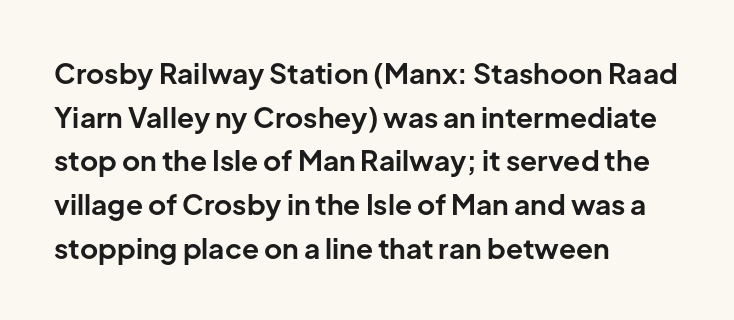
The image shows 28 px bold sans-serif type, upright; set left-aligned, normal line spacing (1.56x), normal letter spacing, not underlined; low stroke contrast and a medium x-height.
